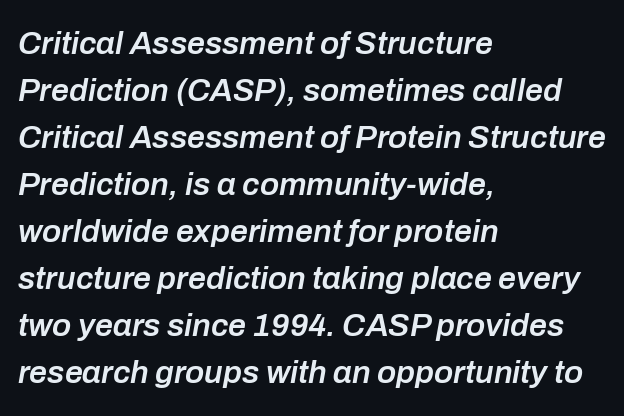
The image shows 32 px semibold type, italic (leaning right); set left-aligned, normal line spacing (1.47x), normal letter spacing, not underlined; low stroke contrast and a medium x-height.
